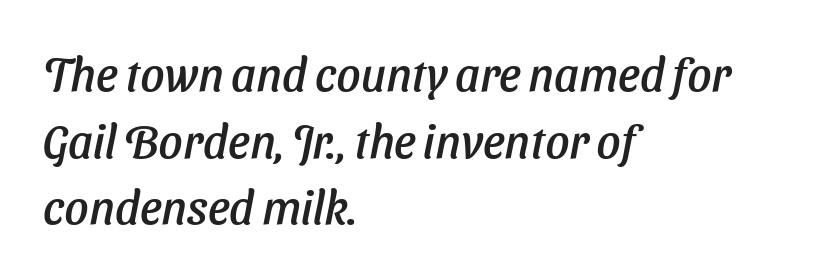
Where is the straight margin? On the left. The space between consecutive lines is moderate. Honestly, the letter spacing is just normal — you wouldn't notice it.
